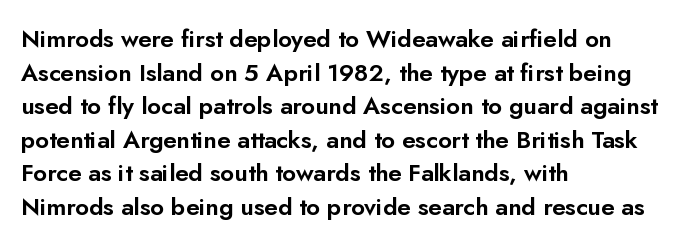
Q: Is the text italic (slanted)? A: No, it is upright.
Q: Is the text underlined? A: No.
Q: How is the paragraph aligned? A: Left-aligned.
Q: Is the spacing between letters normal or unusually wide? A: Normal.
Q: Is the spacing between lines tight, normal or loose? A: Normal.
